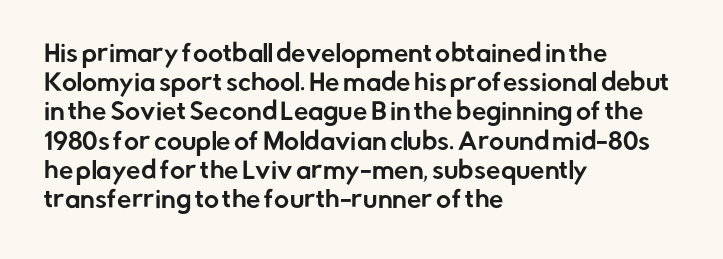
The image shows 23 px text type, upright; set left-aligned, normal line spacing (1.27x), normal letter spacing, not underlined.
